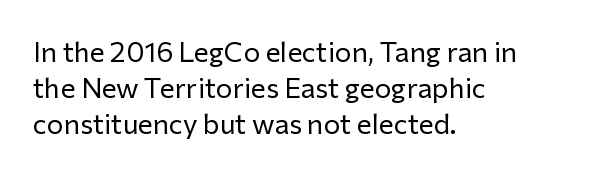
Proportional: the letters do not fall into vertical columns. Observe the ordinary spacing: letters are neighbours, not strangers. These lines sit exactly where default settings would place them. Line starts are locked; line ends wander. You can tell from the bare stems that sans-serif type was used.
